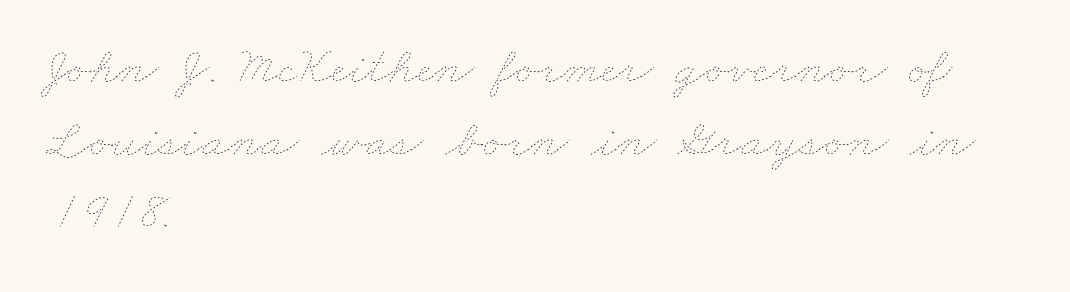
Q: Is the text bold? A: No.
Q: Is the text underlined? A: No.
Q: How is the paragraph aligned? A: Left-aligned.
Q: Is the spacing between letters normal or unusually wide? A: Normal.
Q: Is the spacing between lines tight, normal or loose? A: Normal.
Q: Width (condensed, normal, or wide)? A: Wide.
Q: Stroke contrast? A: Low.
Q: x-height? A: Small.
Q: Monospaced? A: No.
